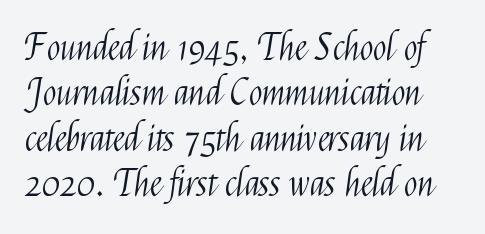
The passage shown is not underscored anywhere. Is this a heavy cut? Hardly; it is regular or lighter. Does the type have serifs? No, each stem ends abruptly. Is this a fixed-width face? No — the glyphs have proportional, varying widths. Compared with typical body copy, the letter spacing here is the same.
